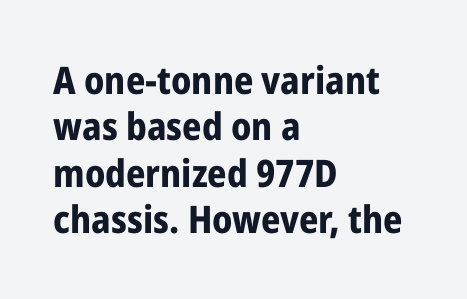
{"serif": "no", "italic": "no", "bold": "yes", "weight": "bold", "width": "condensed", "stroke_contrast": "low", "x_height": "medium", "monospaced": "no", "underline": "no", "align": "left", "line_spacing_ratio": 1.22, "letter_spacing": "normal", "letter_spacing_em": 0.0, "glyph_px": 38}
